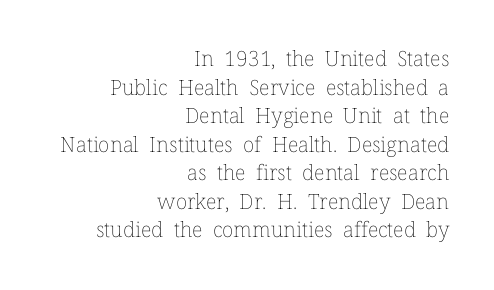
Q: Is the text bold? A: No.
Q: Is the text italic (slanted)? A: No, it is upright.
Q: Is the text underlined? A: No.
Q: How is the paragraph aligned? A: Right-aligned.
Q: Is the spacing between letters normal or unusually wide? A: Normal.
Q: Is the spacing between lines tight, normal or loose? A: Normal.
